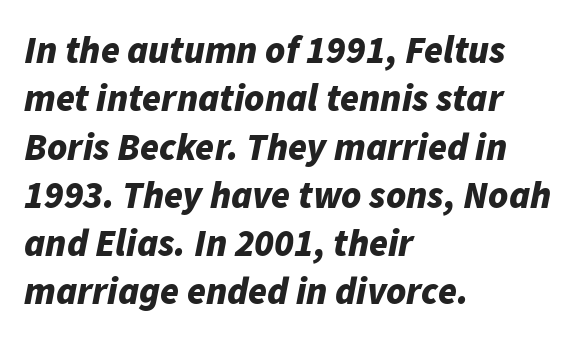
The image shows 38 px bold type, italic (leaning right); set left-aligned, normal line spacing (1.27x), normal letter spacing, not underlined; low stroke contrast and a medium x-height.
